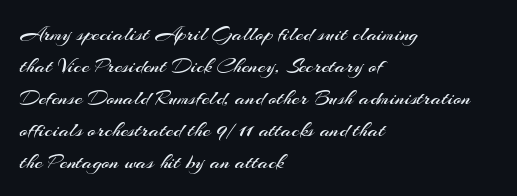
Check the space under the baseline: it is left empty. These lines are set flush left with a ragged right edge. Weight: not bold — regular or lighter.
